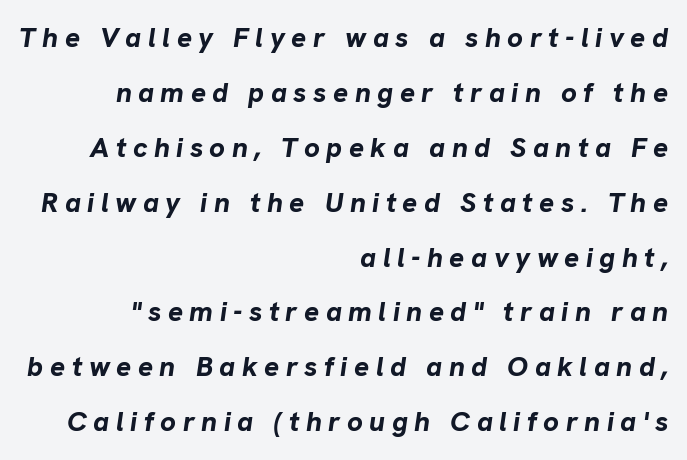
{"italic": "yes", "lean": "right", "slant_degrees": 8, "bold": "yes", "weight": "bold", "width": "normal", "stroke_contrast": "low", "x_height": "medium", "monospaced": "no", "underline": "no", "align": "right", "line_spacing": "loose", "line_spacing_ratio": 1.96, "letter_spacing": "wide", "letter_spacing_em": 0.23, "glyph_px": 28}
